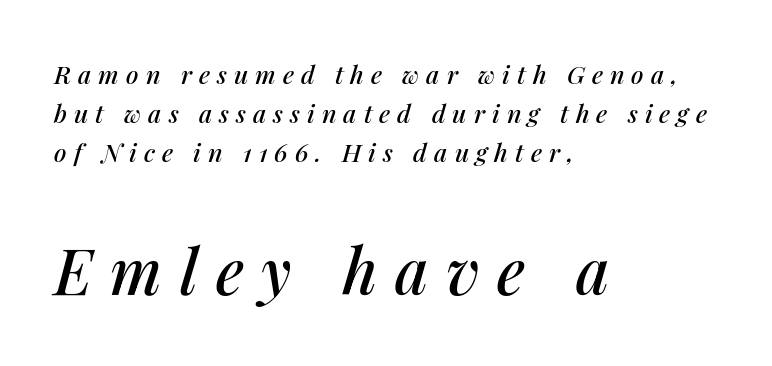
{"italic": "yes", "lean": "right", "slant_degrees": 14, "width": "normal", "stroke_contrast": "medium", "x_height": "medium", "monospaced": "no", "underline": "no", "align": "left", "line_spacing": "normal", "line_spacing_ratio": 1.56, "letter_spacing": "wide", "letter_spacing_em": 0.28, "larger_block": "second", "size_ratio": 2.52, "glyph_px": 63}
